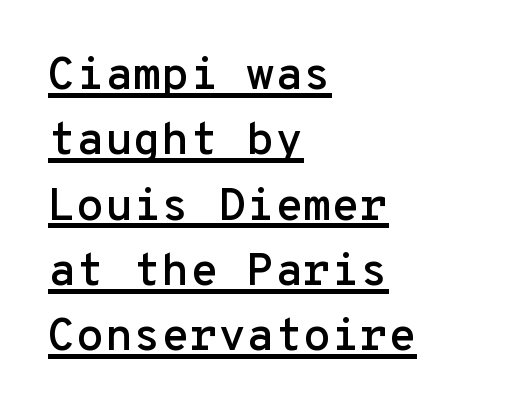
{"serif": "no", "italic": "no", "width": "normal", "stroke_contrast": "low", "x_height": "medium", "monospaced": "yes", "underline": "yes", "align": "left", "line_spacing": "normal", "line_spacing_ratio": 1.42, "letter_spacing": "normal", "letter_spacing_em": 0.0, "glyph_px": 46}
